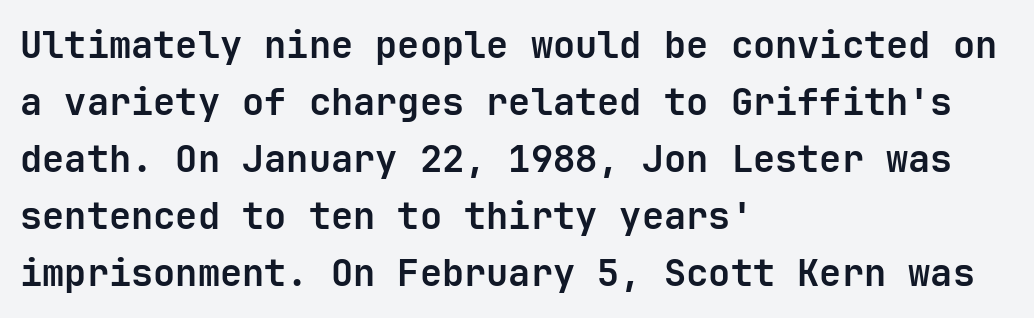
The image shows 37 px bold sans-serif type, upright, monospaced; set left-aligned, normal line spacing (1.54x), normal letter spacing, not underlined; low stroke contrast and a medium x-height.
